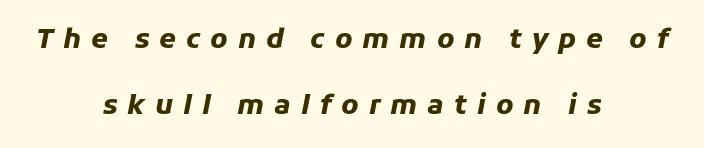
Both edges are ragged and mirror each other, which tells us the setting is centered. Caption: bold face, heavy strokes. Tall strokes in this sample are angled rather than plumb. Compared with typical paragraphs, the rows here are farther apart. Letter spacing: wide.
